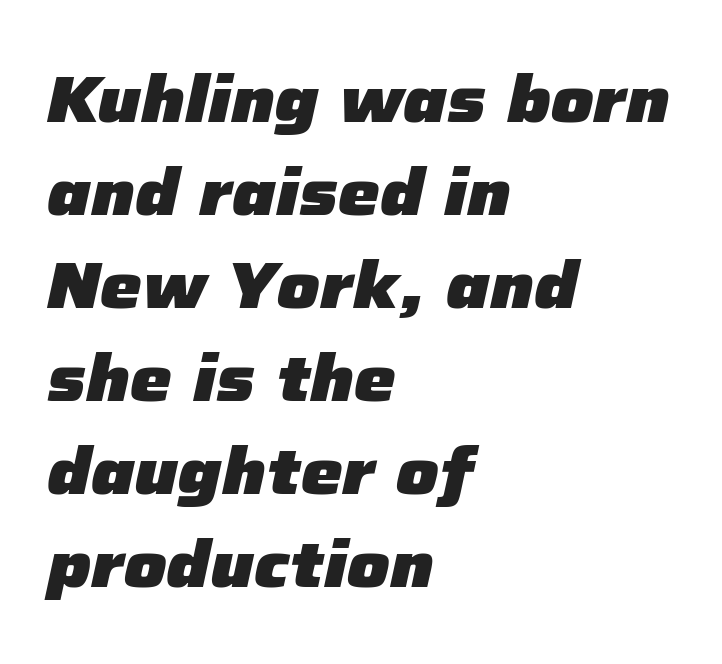
Q: Is the text bold? A: Yes.
Q: Is the text italic (slanted)? A: Yes, it leans right by about 12 degrees.
Q: Is the text underlined? A: No.
Q: How is the paragraph aligned? A: Left-aligned.
Q: Is the spacing between letters normal or unusually wide? A: Normal.
Q: Is the spacing between lines tight, normal or loose? A: Normal.
Q: Width (condensed, normal, or wide)? A: Normal.
Q: Stroke contrast? A: Low.
Q: x-height? A: Medium.
Q: Monospaced? A: No.
